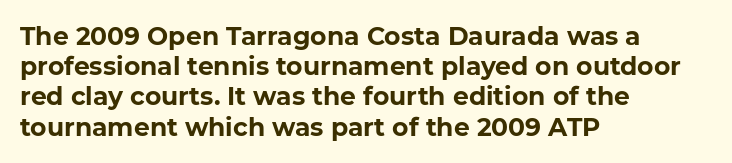
Default kerning and tracking; the words read as compact shapes. The text block is weighted toward the left margin, trailing off unevenly rightward. Only glyphs here, with clear space below each row. Pretty heavy lettering here — definitely bold.
